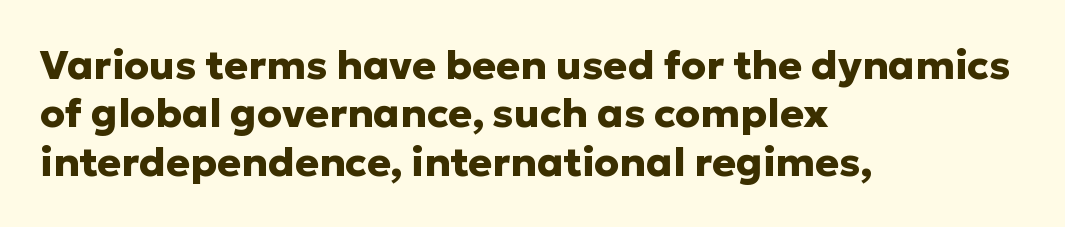
{"serif": "no", "italic": "no", "bold": "yes", "weight": "heavy", "width": "normal", "stroke_contrast": "low", "x_height": "medium", "monospaced": "no", "underline": "no", "align": "left", "line_spacing_ratio": 1.21, "letter_spacing": "normal", "letter_spacing_em": 0.0, "glyph_px": 40}
